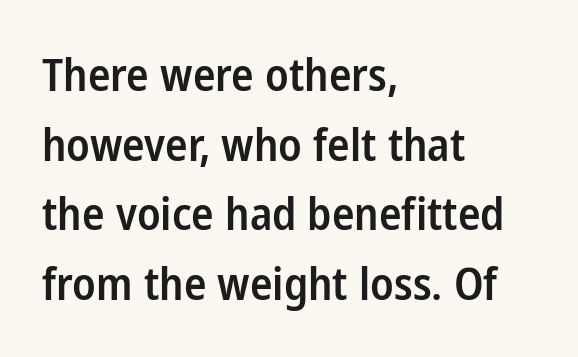
The image shows 45 px semibold, condensed sans-serif type, upright; set left-aligned, normal line spacing (1.55x), normal letter spacing, not underlined; low stroke contrast and a medium x-height.
